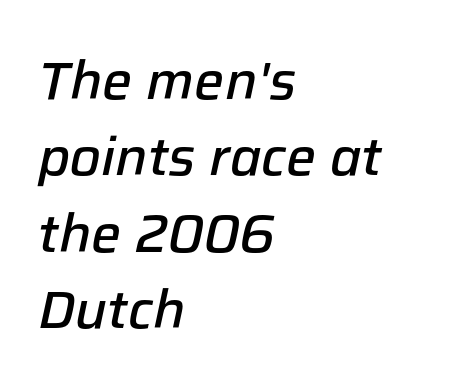
The space between consecutive lines is moderate. These lines are set flush left with a ragged right edge. The letters advance in unequal steps, a hallmark of proportional type. In terms of letterspacing, this is plain default setting. The passage shown is not underscored anywhere.
